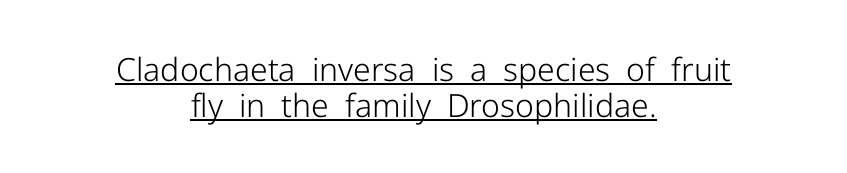
Q: Is the text bold? A: No.
Q: Is the text italic (slanted)? A: No, it is upright.
Q: Is the typeface a serif or a sans-serif typeface? A: Sans-serif.
Q: Is the text underlined? A: Yes.
Q: How is the paragraph aligned? A: Centered.
Q: Is the spacing between letters normal or unusually wide? A: Normal.
Q: Is the spacing between lines tight, normal or loose? A: Tight.
Q: Width (condensed, normal, or wide)? A: Normal.
Q: Stroke contrast? A: Low.
Q: x-height? A: Medium.
Q: Monospaced? A: No.
